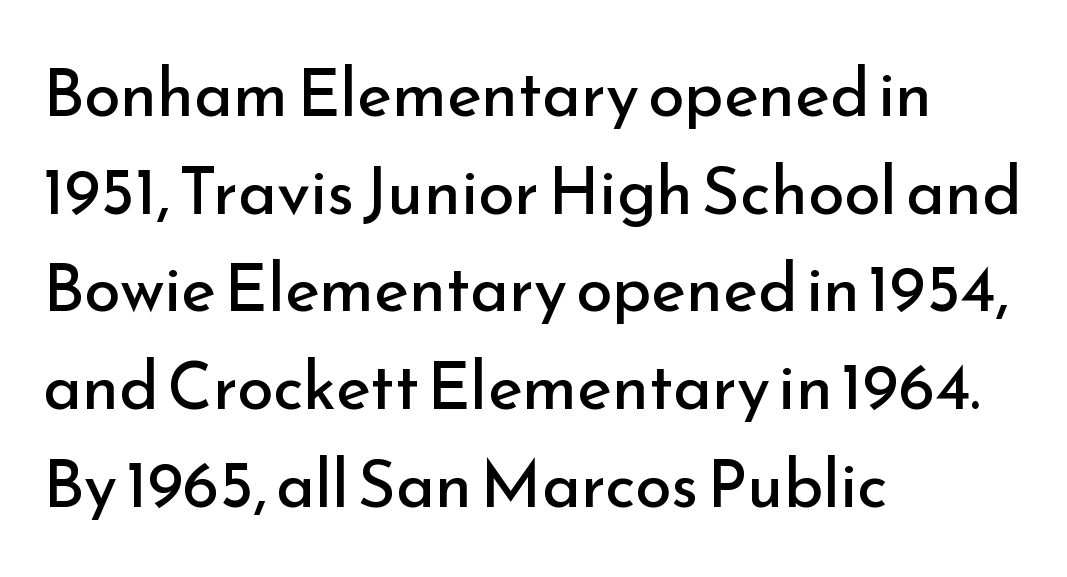
{"serif": "no", "italic": "no", "bold": "no", "weight": "regular", "width": "normal", "stroke_contrast": "low", "x_height": "small", "monospaced": "no", "underline": "no", "align": "left", "line_spacing": "normal", "line_spacing_ratio": 1.48, "letter_spacing": "normal", "letter_spacing_em": 0.0, "glyph_px": 66}
